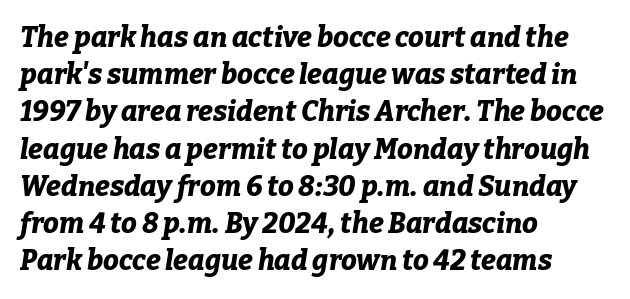
Q: Is the text bold? A: Yes.
Q: Is the text italic (slanted)? A: Yes, it leans right by about 9 degrees.
Q: Is the text underlined? A: No.
Q: How is the paragraph aligned? A: Left-aligned.
Q: Is the spacing between letters normal or unusually wide? A: Normal.
Q: Is the spacing between lines tight, normal or loose? A: Normal.
Q: Width (condensed, normal, or wide)? A: Normal.
Q: Stroke contrast? A: Low.
Q: x-height? A: Medium.
Q: Monospaced? A: No.
